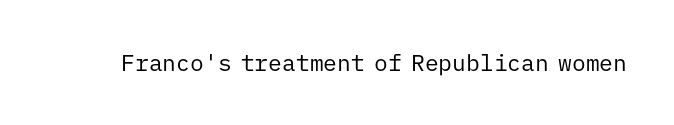
Q: Is the text bold? A: No.
Q: Is the text italic (slanted)? A: No, it is upright.
Q: Is the text underlined? A: No.
Q: Is the spacing between letters normal or unusually wide? A: Normal.
